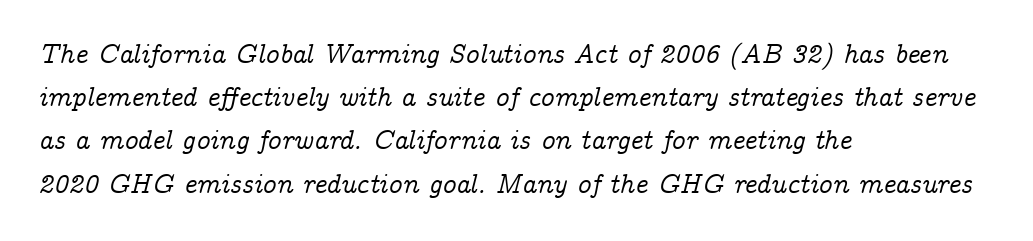
{"italic": "yes", "lean": "right", "slant_degrees": 14, "underline": "no", "align": "left", "line_spacing": "normal", "line_spacing_ratio": 1.6, "letter_spacing": "normal", "letter_spacing_em": 0.0, "glyph_px": 27}
